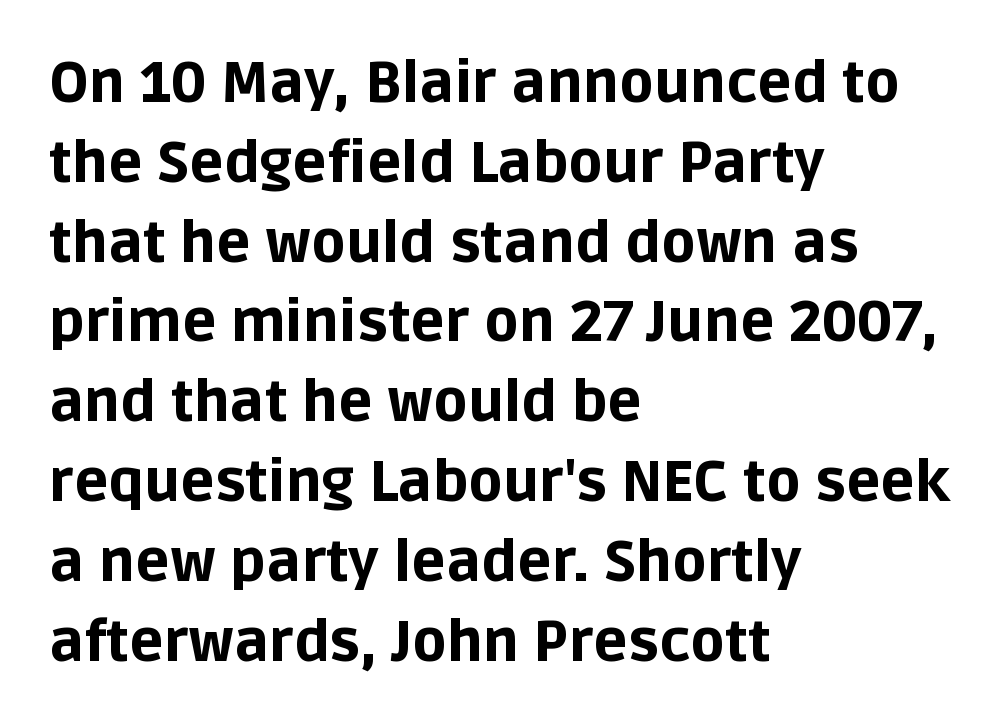
The image shows 57 px bold sans-serif type, upright; set left-aligned, normal line spacing (1.4x), normal letter spacing, not underlined; low stroke contrast and a large x-height.
